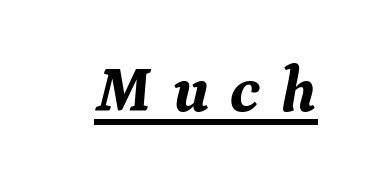
{"serif": "yes", "italic": "yes", "lean": "right", "slant_degrees": 9, "bold": "yes", "weight": "bold", "width": "normal", "stroke_contrast": "medium", "x_height": "medium", "monospaced": "no", "underline": "yes", "letter_spacing": "wide", "letter_spacing_em": 0.31, "glyph_px": 65}
